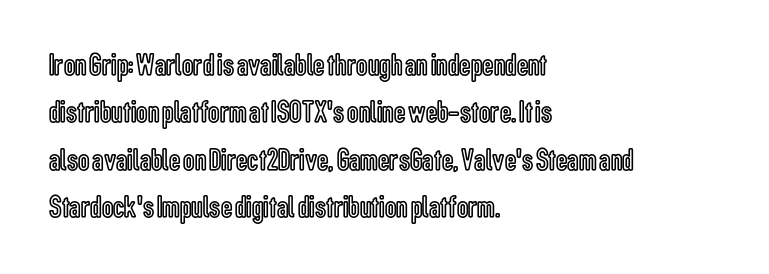
The image shows 32 px condensed type, upright; set left-aligned, normal line spacing (1.48x), normal letter spacing, not underlined; a medium x-height.
